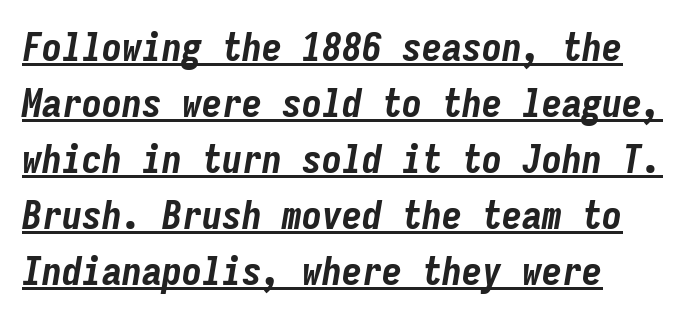
{"italic": "yes", "lean": "right", "slant_degrees": 9, "bold": "yes", "weight": "bold", "width": "condensed", "stroke_contrast": "low", "x_height": "medium", "monospaced": "yes", "underline": "yes", "line_spacing": "normal", "line_spacing_ratio": 1.4, "letter_spacing": "normal", "letter_spacing_em": 0.0, "glyph_px": 40}
